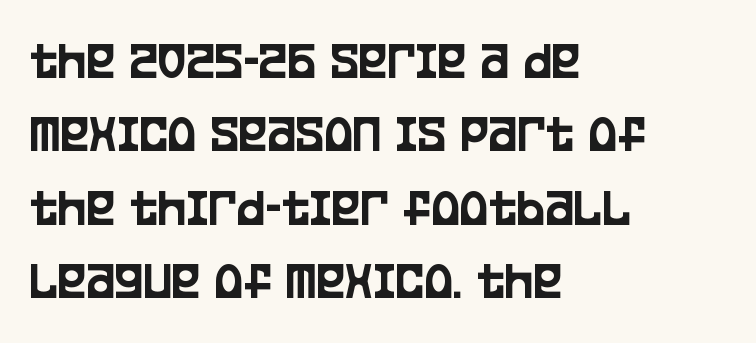
The image shows 54 px condensed sans-serif type, upright; set left-aligned, normal line spacing (1.36x), normal letter spacing, not underlined; low stroke contrast and a large x-height.
